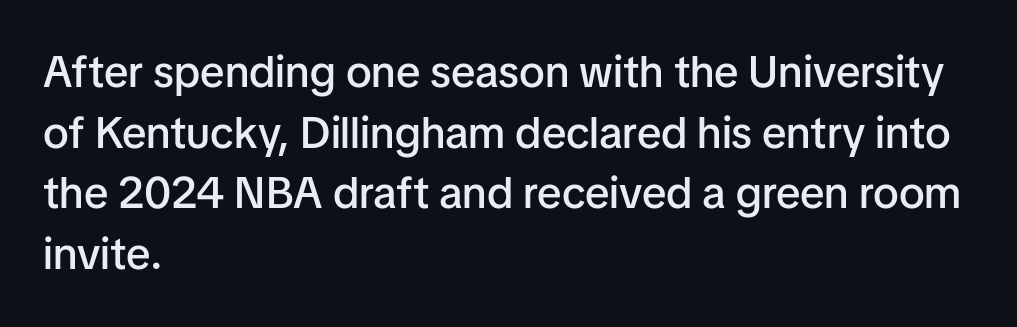
{"serif": "no", "italic": "no", "bold": "semi", "weight": "semibold", "width": "normal", "stroke_contrast": "low", "x_height": "medium", "monospaced": "no", "underline": "no", "align": "left", "line_spacing": "normal", "line_spacing_ratio": 1.38, "letter_spacing": "normal", "letter_spacing_em": 0.0, "glyph_px": 44}
